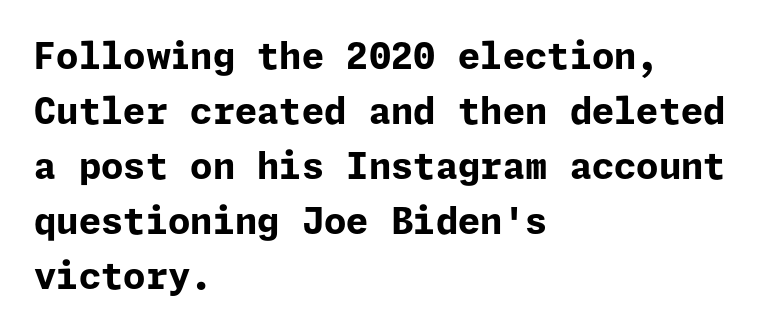
Q: Is the text bold? A: Yes.
Q: Is the text italic (slanted)? A: No, it is upright.
Q: Is the typeface a serif or a sans-serif typeface? A: Sans-serif.
Q: Is the text underlined? A: No.
Q: How is the paragraph aligned? A: Left-aligned.
Q: Is the spacing between letters normal or unusually wide? A: Normal.
Q: Is the spacing between lines tight, normal or loose? A: Normal.
Q: Width (condensed, normal, or wide)? A: Normal.
Q: Stroke contrast? A: Low.
Q: x-height? A: Medium.
